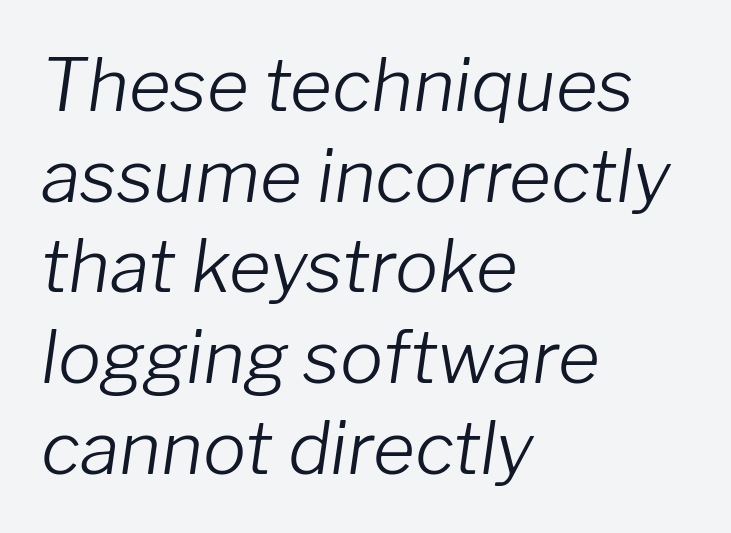
{"italic": "yes", "lean": "right", "slant_degrees": 8, "bold": "no", "weight": "light", "width": "normal", "stroke_contrast": "low", "x_height": "medium", "monospaced": "no", "underline": "no", "align": "left", "line_spacing": "normal", "line_spacing_ratio": 1.26, "letter_spacing": "normal", "letter_spacing_em": 0.0, "glyph_px": 72}
